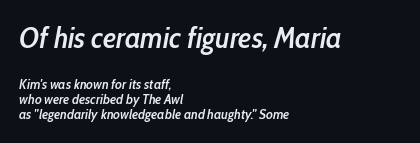
Here the designer chose a conventional face with non-uniform glyph widths. Baseline-to-baseline distance is barely more than the letter height. The sample has been set in demibold, a notch under bold. Designer's note — italics engaged.
